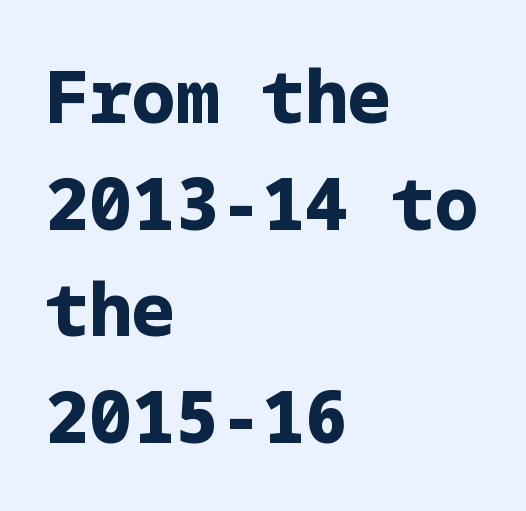
The rendering anchors every line to the left-hand side. Does the type have serifs? No, each stem ends abruptly. Descenders are the only things crossing below the line. Compared with an ordinary text face, these strokes are far heavier — a full bold.
